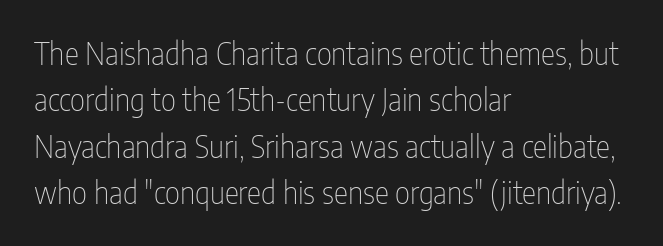
Q: Is the text bold? A: No.
Q: Is the text italic (slanted)? A: No, it is upright.
Q: Is the typeface a serif or a sans-serif typeface? A: Sans-serif.
Q: Is the text underlined? A: No.
Q: How is the paragraph aligned? A: Left-aligned.
Q: Is the spacing between letters normal or unusually wide? A: Normal.
Q: Is the spacing between lines tight, normal or loose? A: Normal.
Q: Width (condensed, normal, or wide)? A: Condensed.
Q: Stroke contrast? A: Low.
Q: x-height? A: Medium.
Q: Monospaced? A: No.
